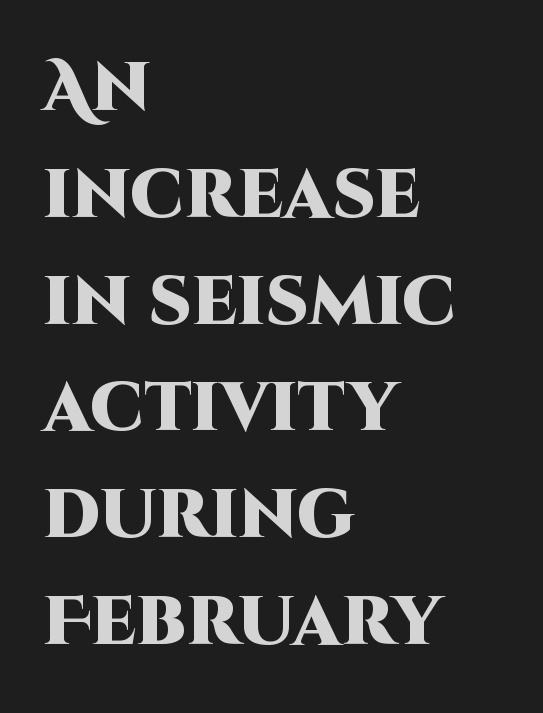
A typesetter would label this face a sans. The words here are not underlined. The line texture is even and compact thanks to regular tracking. Heavy-handed strokes throughout: this text is bold. Each letter keeps its own natural width here, so spacing adapts to shape.
